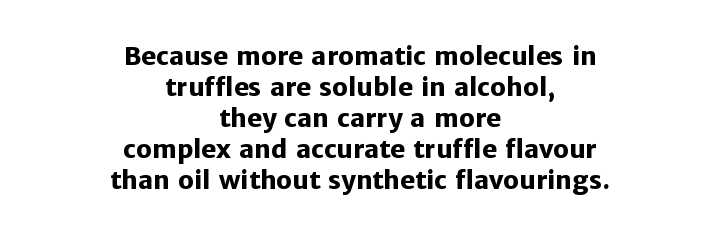
{"italic": "no", "bold": "yes", "underline": "no", "align": "center", "line_spacing_ratio": 1.24, "letter_spacing": "normal", "letter_spacing_em": 0.0, "glyph_px": 25}
